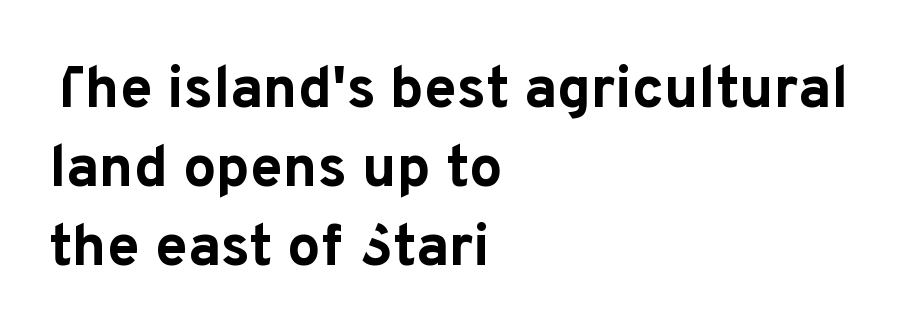
Emphasis by weight is at full strength: bold. How would I describe the line gaps? Plain and ordinary. You could call the tracking neutral — neither tight nor loose. Classification — sans serif. Check the space under the baseline: it is left empty. Character widths vary here, with narrow letters taking less room than wide ones.
